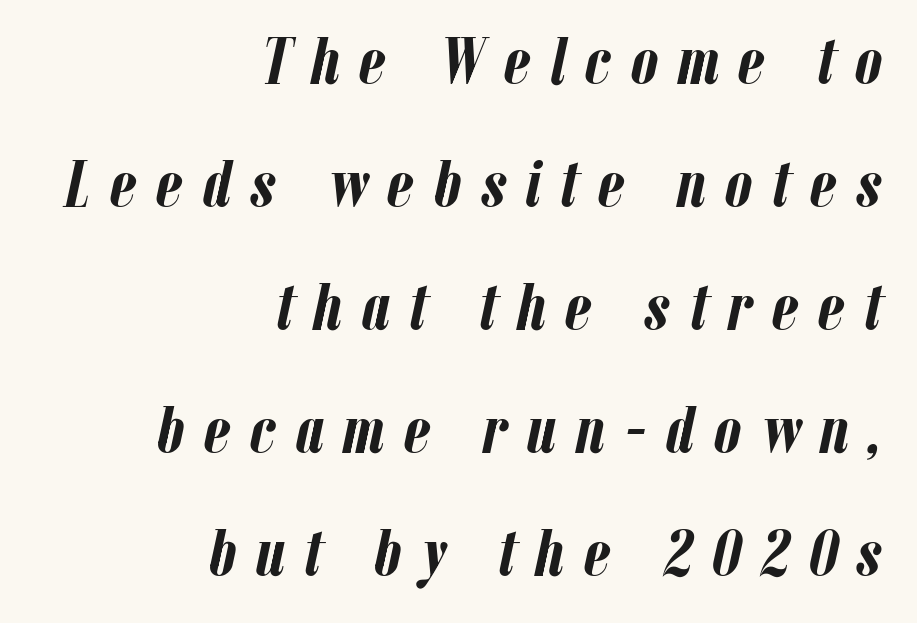
Q: Is the text bold? A: Yes.
Q: Is the text italic (slanted)? A: Yes, it leans right by about 12 degrees.
Q: Is the text underlined? A: No.
Q: How is the paragraph aligned? A: Right-aligned.
Q: Is the spacing between letters normal or unusually wide? A: Unusually wide.
Q: Width (condensed, normal, or wide)? A: Condensed.
Q: Stroke contrast? A: Low.
Q: x-height? A: Medium.
Q: Monospaced? A: No.
